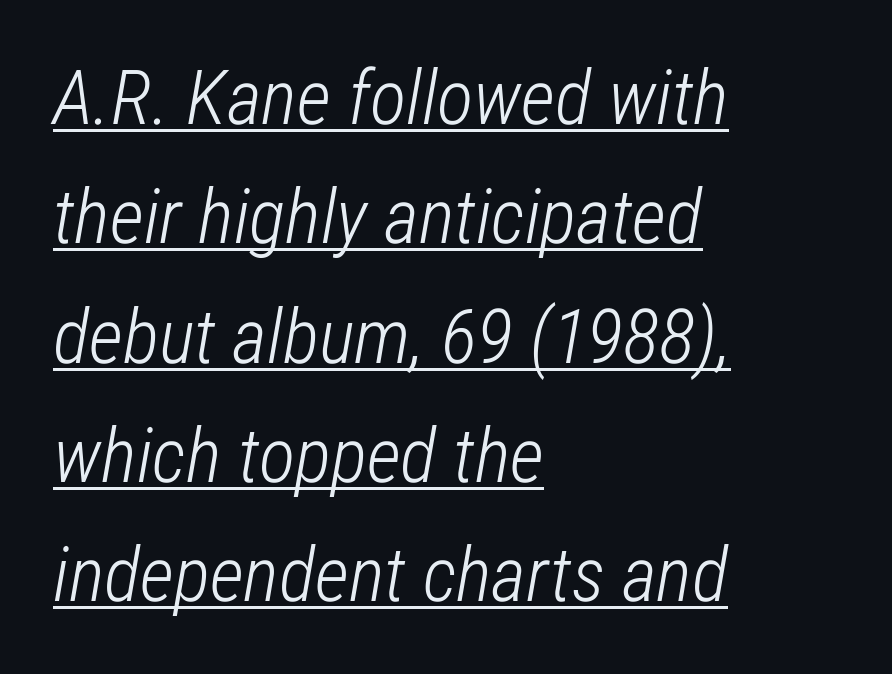
The image shows 76 px light, condensed type, italic (leaning right); set left-aligned, normal line spacing (1.57x), normal letter spacing, underlined; low stroke contrast and a medium x-height.
